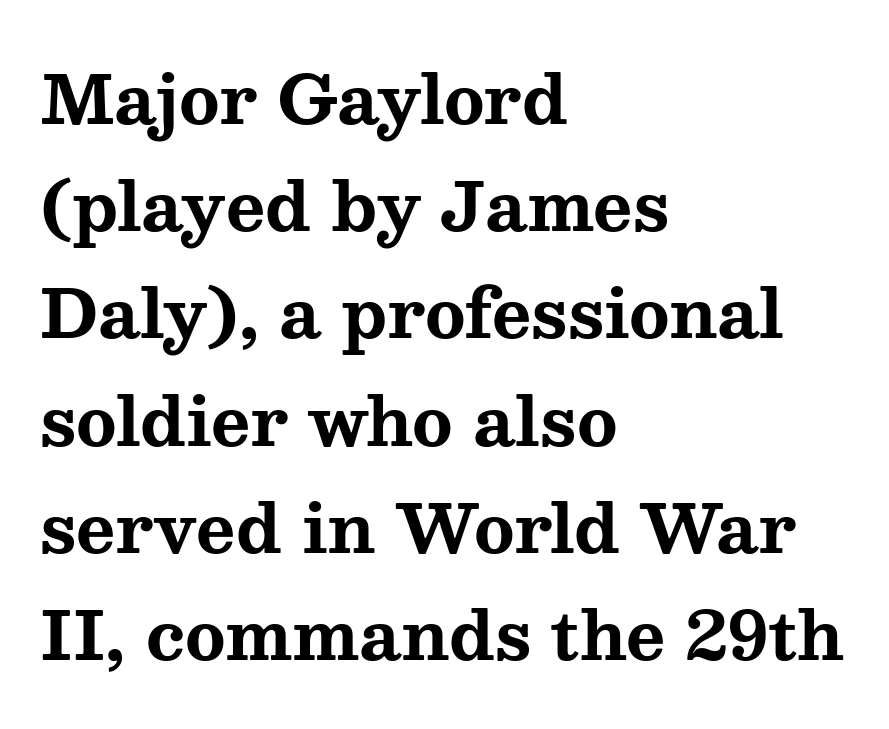
The image shows 67 px bold, wide serif type, upright; set left-aligned, normal line spacing (1.6x), normal letter spacing, not underlined; medium stroke contrast and a medium x-height.
